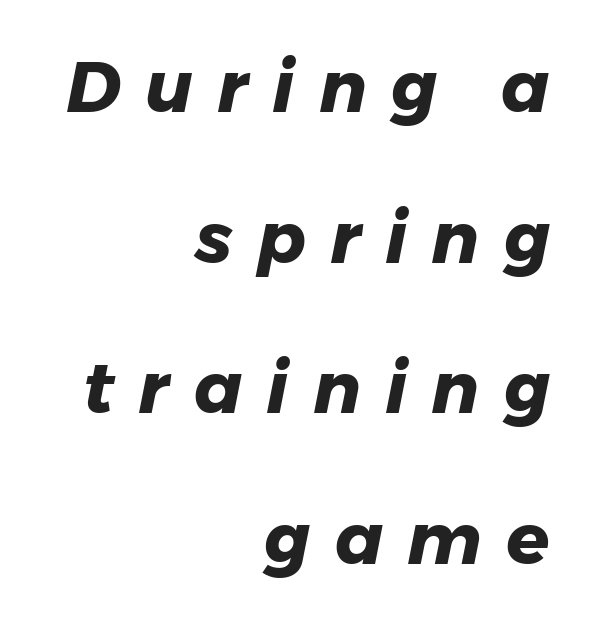
The image shows 71 px heavy type, italic (leaning right); set right-aligned, loose line spacing (2.12x), unusually wide letter spacing (+0.34 em), not underlined; low stroke contrast and a medium x-height.
